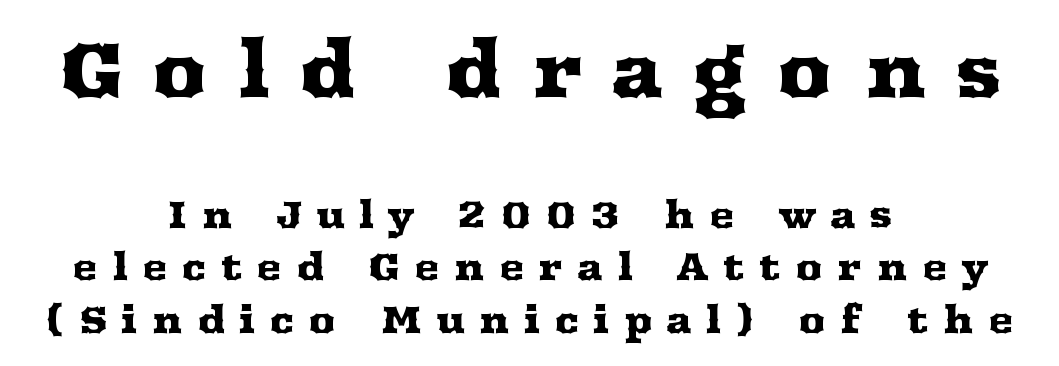
The typeface chosen for these lines features serifs. The rows are spaced the way most documents space them. Think of a printed novel: that variable character pitch is what you see here. The lettering holds an erect, upright posture throughout. The tracking reads as deliberately expanded to a designer's eye.
